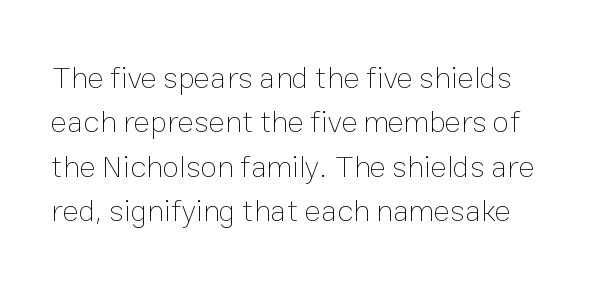
The image shows 31 px thin type, upright; set normal line spacing (1.43x), normal letter spacing, not underlined; low stroke contrast and a medium x-height.
